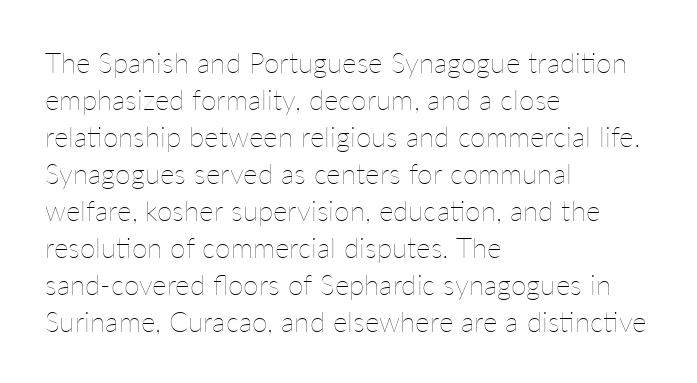
The image shows 28 px thin type, upright; set left-aligned, normal line spacing (1.32x), normal letter spacing, not underlined; low stroke contrast and a medium x-height.
